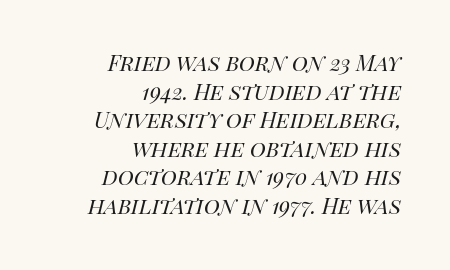
It's the slanting kind of type. The letters look calm and open, with moderate or lighter stems. Is there much room between lines? No — they nearly touch. Beneath every word, the page is bare. Compared with typical body copy, the letter spacing here is the same. Where is the straight margin? On the right.
